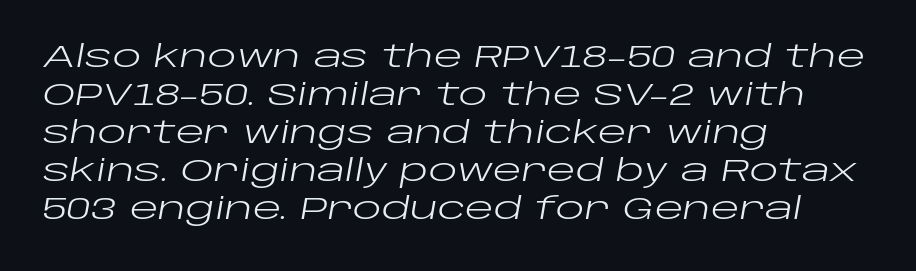
Q: Is the text bold? A: No.
Q: Is the text italic (slanted)? A: Yes, it leans right by about 10 degrees.
Q: Is the text underlined? A: No.
Q: How is the paragraph aligned? A: Left-aligned.
Q: Is the spacing between letters normal or unusually wide? A: Normal.
Q: Is the spacing between lines tight, normal or loose? A: Normal.
Q: Width (condensed, normal, or wide)? A: Wide.
Q: Stroke contrast? A: Low.
Q: x-height? A: Large.
Q: Monospaced? A: No.
